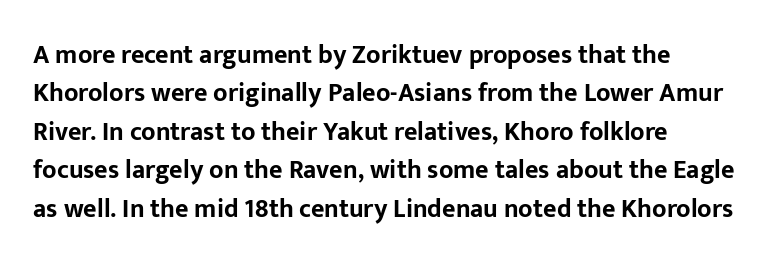
{"italic": "no", "bold": "yes", "underline": "no", "line_spacing": "normal", "line_spacing_ratio": 1.48, "letter_spacing": "normal", "letter_spacing_em": 0.0, "glyph_px": 26}
